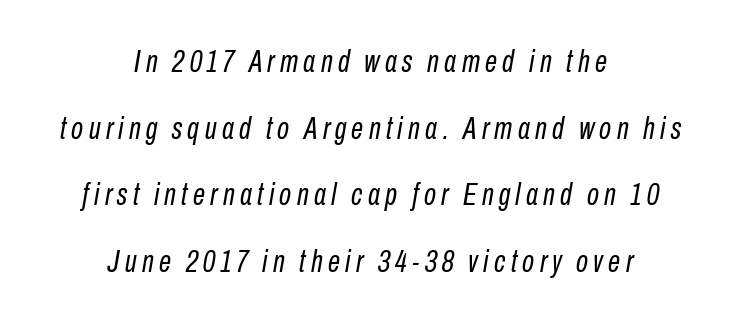
{"italic": "yes", "lean": "right", "slant_degrees": 10, "bold": "no", "weight": "regular", "width": "condensed", "stroke_contrast": "low", "x_height": "medium", "monospaced": "no", "underline": "no", "align": "center", "line_spacing": "loose", "line_spacing_ratio": 2.15, "glyph_px": 31}
